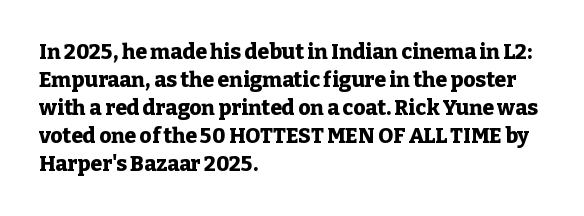
{"italic": "no", "bold": "yes", "underline": "no", "align": "left", "line_spacing": "normal", "line_spacing_ratio": 1.33, "letter_spacing": "normal", "letter_spacing_em": 0.0, "glyph_px": 21}
